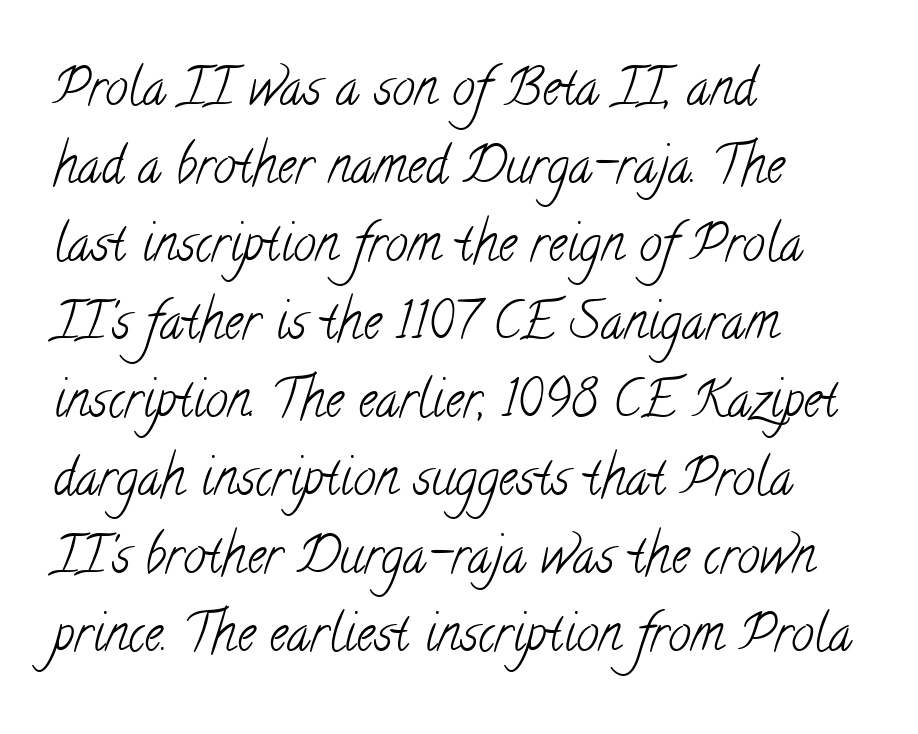
Q: Is the text bold? A: No.
Q: Is the text underlined? A: No.
Q: How is the paragraph aligned? A: Left-aligned.
Q: Is the spacing between letters normal or unusually wide? A: Normal.
Q: Is the spacing between lines tight, normal or loose? A: Normal.
Q: Width (condensed, normal, or wide)? A: Condensed.
Q: Stroke contrast? A: Low.
Q: x-height? A: Small.
Q: Monospaced? A: No.
